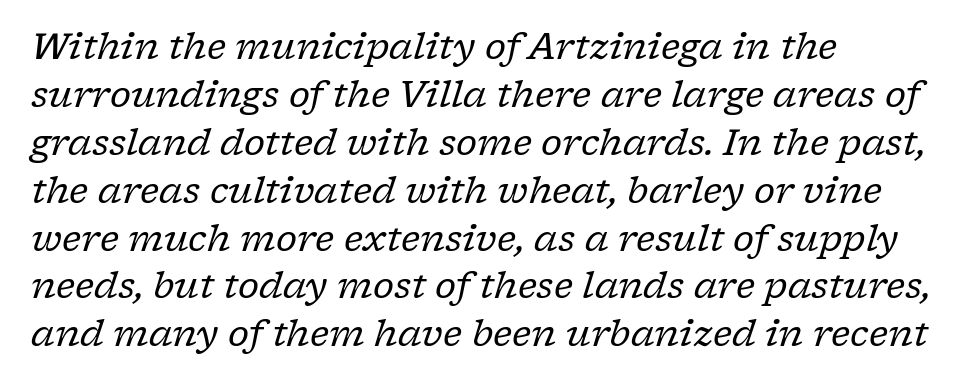
The image shows 36 px regular-weight serif type, italic (leaning right); set left-aligned, normal line spacing (1.33x), normal letter spacing, not underlined; low stroke contrast and a medium x-height.
